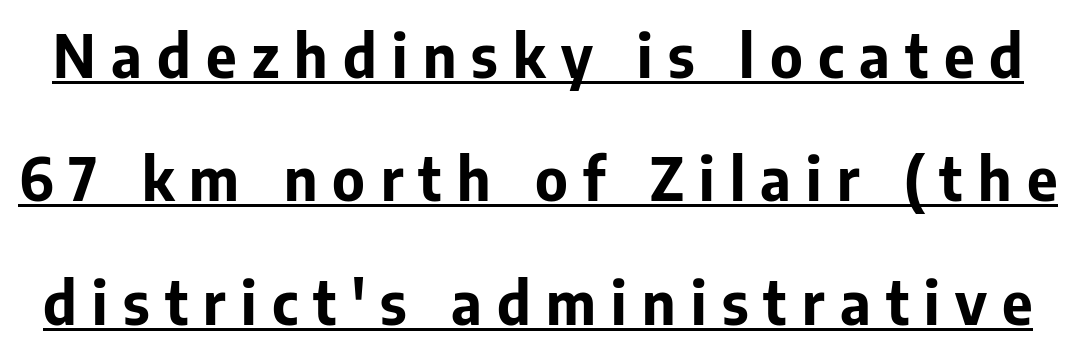
Q: Is the text bold? A: Yes.
Q: Is the text italic (slanted)? A: No, it is upright.
Q: Is the typeface a serif or a sans-serif typeface? A: Sans-serif.
Q: Is the text underlined? A: Yes.
Q: Is the spacing between letters normal or unusually wide? A: Unusually wide.
Q: Is the spacing between lines tight, normal or loose? A: Loose.
Q: Width (condensed, normal, or wide)? A: Normal.
Q: Stroke contrast? A: Low.
Q: x-height? A: Medium.
Q: Monospaced? A: No.
